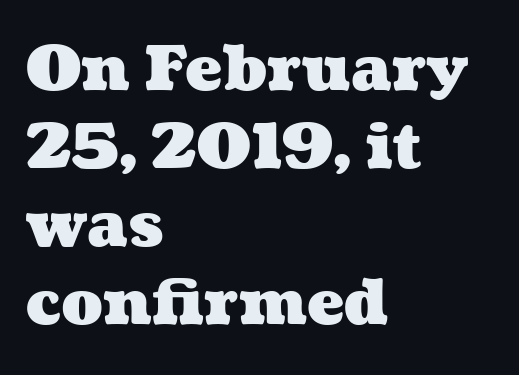
The paragraph has a hard left edge and a soft right edge. Quick note: underline off. A typesetter would call this proportional, since set widths differ per character. As a designer I'd log this as weight 700, bold. Glyph-to-glyph distance matches everyday printed text. Regular leading.
